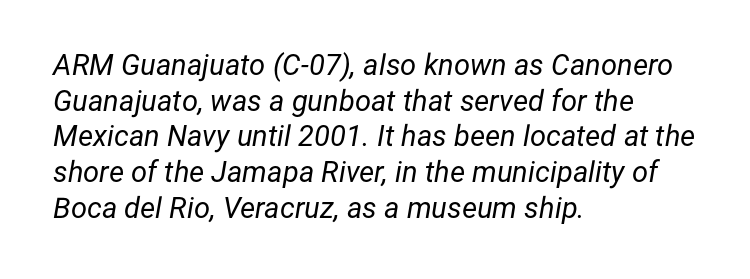
Q: Is the text bold? A: No.
Q: Is the text italic (slanted)? A: Yes, it leans right by about 12 degrees.
Q: Is the text underlined? A: No.
Q: How is the paragraph aligned? A: Left-aligned.
Q: Is the spacing between letters normal or unusually wide? A: Normal.
Q: Width (condensed, normal, or wide)? A: Normal.
Q: Stroke contrast? A: Low.
Q: x-height? A: Medium.
Q: Monospaced? A: No.
